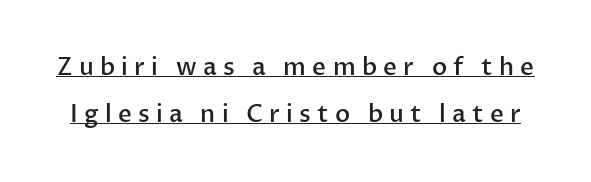
{"italic": "no", "bold": "semi", "underline": "yes", "line_spacing": "loose", "line_spacing_ratio": 1.94, "letter_spacing": "wide", "letter_spacing_em": 0.26, "glyph_px": 24}
